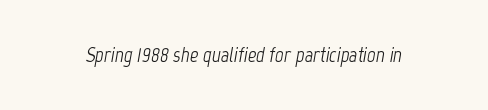
{"italic": "yes", "lean": "right", "slant_degrees": 12, "bold": "no", "underline": "no", "letter_spacing": "normal", "letter_spacing_em": 0.0, "glyph_px": 21}
